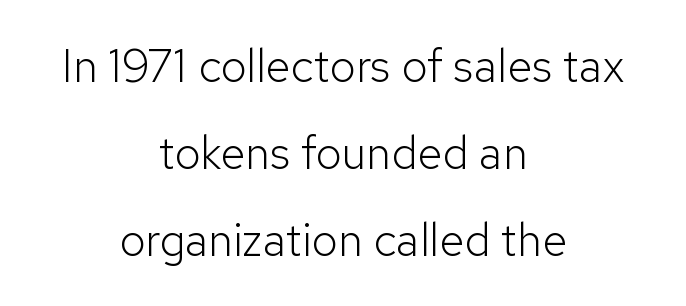
The image shows 46 px light sans-serif type, upright; set centered, line spacing 1.89x, normal letter spacing, not underlined; low stroke contrast and a medium x-height.
